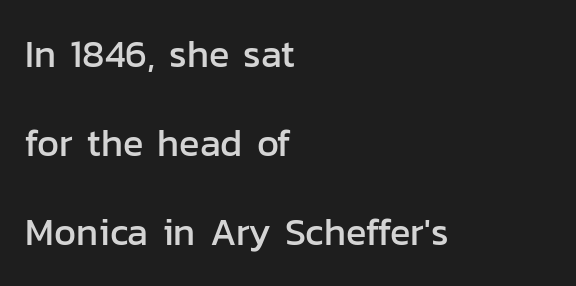
The lettering holds an erect, upright posture throughout. The paragraph shown leans on its left margin. Character widths vary here, with narrow letters taking less room than wide ones. Underlining? Definitely not there.
